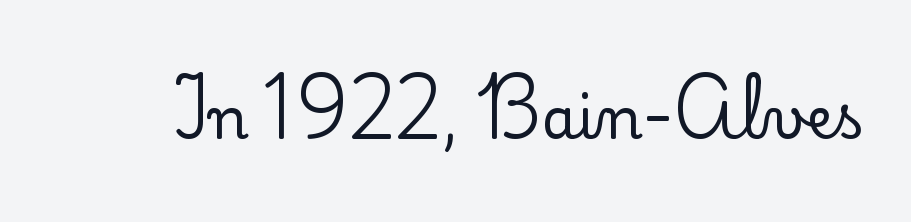
The image shows 57 px serif type, upright; set normal letter spacing, not underlined; low stroke contrast and a small x-height.
